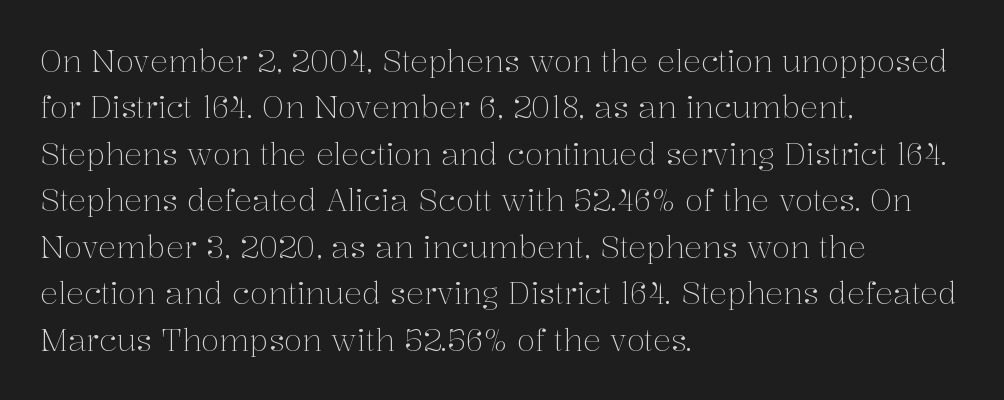
Q: Is the text bold? A: No.
Q: Is the text italic (slanted)? A: No, it is upright.
Q: Is the typeface a serif or a sans-serif typeface? A: Serif.
Q: Is the text underlined? A: No.
Q: How is the paragraph aligned? A: Left-aligned.
Q: Is the spacing between letters normal or unusually wide? A: Normal.
Q: Is the spacing between lines tight, normal or loose? A: Normal.
Q: Width (condensed, normal, or wide)? A: Normal.
Q: Stroke contrast? A: Medium.
Q: x-height? A: Medium.
Q: Monospaced? A: No.
